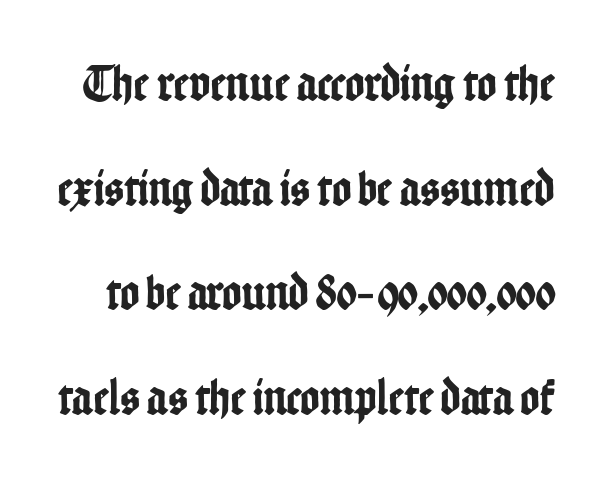
{"serif": "no", "italic": "no", "width": "condensed", "stroke_contrast": "low", "x_height": "medium", "monospaced": "no", "underline": "no", "line_spacing": "loose", "line_spacing_ratio": 2.01, "letter_spacing": "normal", "letter_spacing_em": 0.0, "glyph_px": 52}
